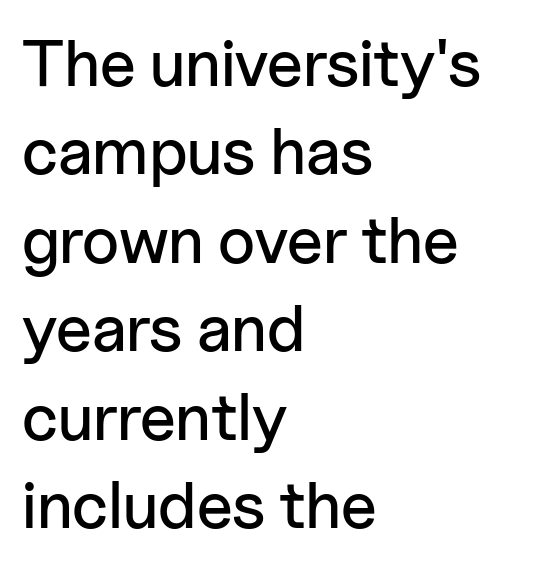
The image shows 66 px sans-serif type, upright; set left-aligned, normal line spacing (1.34x), normal letter spacing, not underlined; low stroke contrast and a medium x-height.
